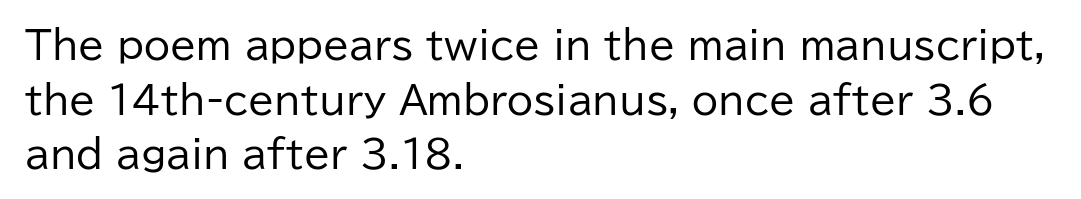
Q: Is the text bold? A: No.
Q: Is the text italic (slanted)? A: No, it is upright.
Q: Is the typeface a serif or a sans-serif typeface? A: Sans-serif.
Q: Is the text underlined? A: No.
Q: How is the paragraph aligned? A: Left-aligned.
Q: Is the spacing between letters normal or unusually wide? A: Normal.
Q: Is the spacing between lines tight, normal or loose? A: Normal.
Q: Width (condensed, normal, or wide)? A: Normal.
Q: Stroke contrast? A: Low.
Q: x-height? A: Medium.
Q: Monospaced? A: No.
